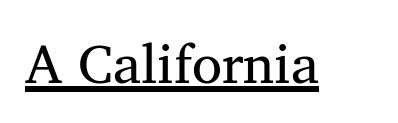
{"serif": "yes", "bold": "no", "weight": "regular", "width": "normal", "stroke_contrast": "medium", "x_height": "medium", "monospaced": "no", "underline": "yes", "letter_spacing": "normal", "letter_spacing_em": 0.0, "glyph_px": 55}
